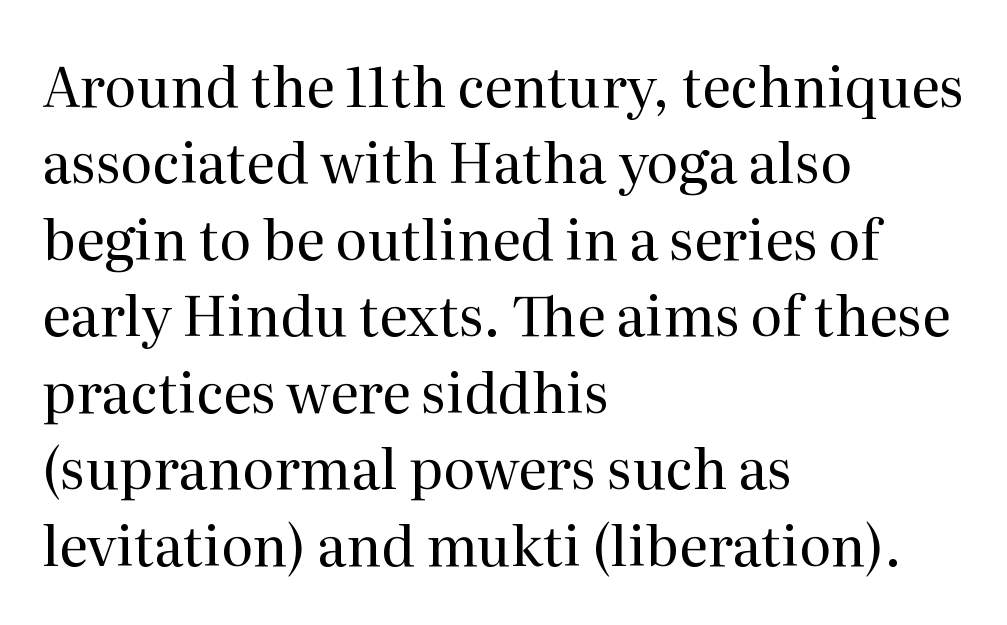
{"serif": "yes", "italic": "no", "bold": "no", "weight": "regular", "width": "normal", "stroke_contrast": "medium", "x_height": "medium", "monospaced": "no", "underline": "no", "align": "left", "line_spacing": "normal", "line_spacing_ratio": 1.39, "letter_spacing": "normal", "letter_spacing_em": 0.0, "glyph_px": 55}
